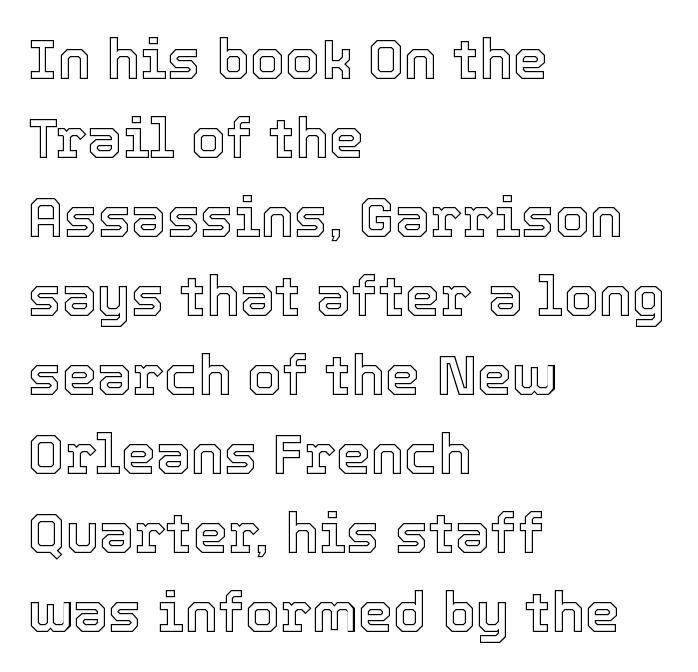
This sample uses plain, unmodified letter spacing. Posture: straight, roman, zero tilt. The rendering anchors every line to the left-hand side. The lines sit at an ordinary, default distance from one another. Character widths vary here, with narrow letters taking less room than wide ones. Any mark beneath the type? The region is blank.
